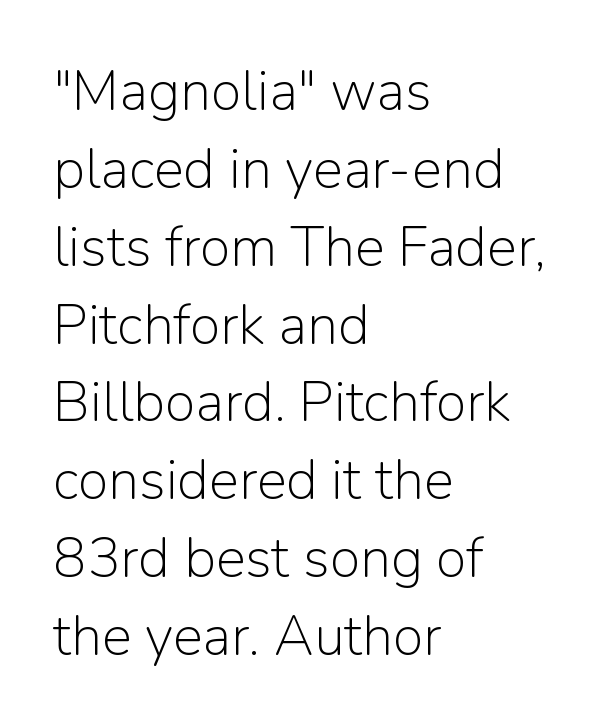
The image shows 56 px light sans-serif type, upright; set left-aligned, normal line spacing (1.39x), normal letter spacing, not underlined; low stroke contrast and a medium x-height.
